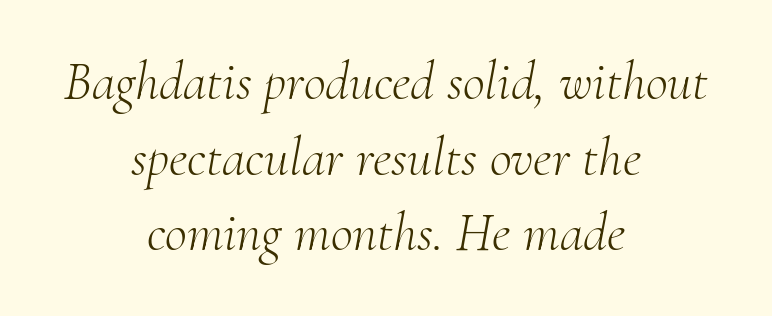
Q: Is the text bold? A: No.
Q: Is the text italic (slanted)? A: Yes, it leans right by about 10 degrees.
Q: Is the typeface a serif or a sans-serif typeface? A: Serif.
Q: Is the text underlined? A: No.
Q: How is the paragraph aligned? A: Centered.
Q: Is the spacing between letters normal or unusually wide? A: Normal.
Q: Is the spacing between lines tight, normal or loose? A: Normal.
Q: Width (condensed, normal, or wide)? A: Normal.
Q: Stroke contrast? A: Medium.
Q: x-height? A: Small.
Q: Monospaced? A: No.
